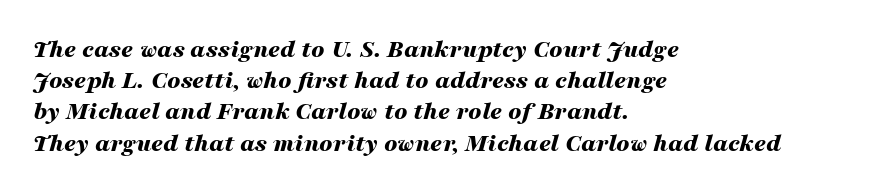
{"italic": "yes", "lean": "right", "slant_degrees": 16, "bold": "yes", "underline": "no", "align": "left", "line_spacing_ratio": 1.2, "letter_spacing": "normal", "letter_spacing_em": 0.0, "glyph_px": 26}
